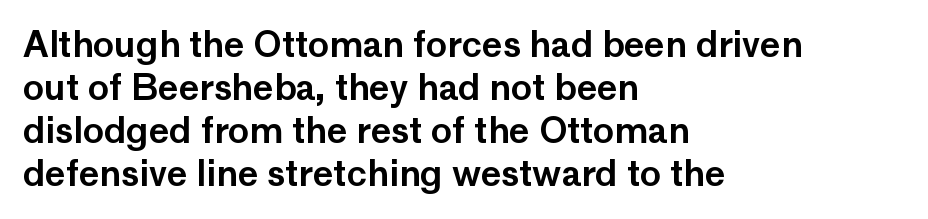
The passage shown is not underscored anywhere. Letter spacing: default. This rendering employs a face without finishing strokes, i.e., a sans-serif. Casual observation: everything's shoved over to the left. Every character sits straight up, as roman type does. Spacing verdict: proportional, widths tailored to each character.
